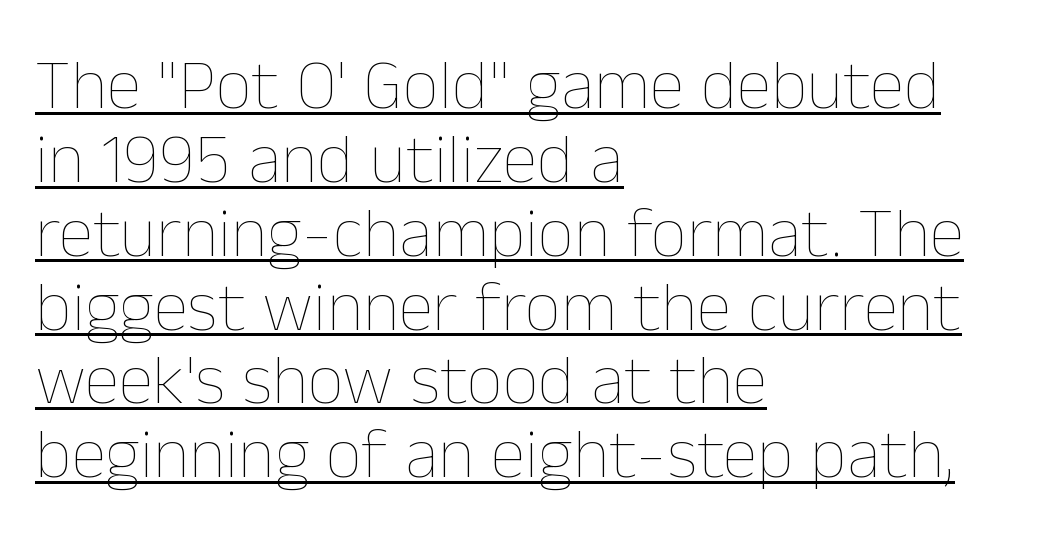
Q: Is the text bold? A: No.
Q: Is the text italic (slanted)? A: No, it is upright.
Q: Is the text underlined? A: Yes.
Q: How is the paragraph aligned? A: Left-aligned.
Q: Is the spacing between letters normal or unusually wide? A: Normal.
Q: Is the spacing between lines tight, normal or loose? A: Tight.
Q: Width (condensed, normal, or wide)? A: Normal.
Q: Stroke contrast? A: Low.
Q: x-height? A: Medium.
Q: Monospaced? A: No.
